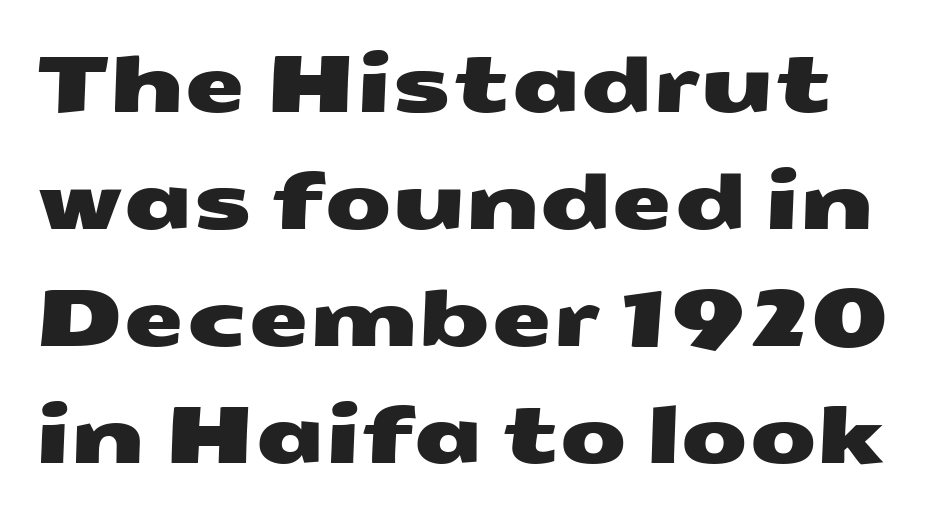
The face used here is proportionally spaced, like ordinary book or web type. Nothing unusual about the tracking: characters are spaced as the font intends. What's the leading like? Ordinary, nothing unusual. Has an underline been added? It has not.
